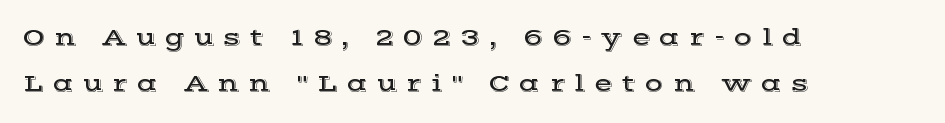
Q: Is the text italic (slanted)? A: No, it is upright.
Q: Is the text underlined? A: No.
Q: How is the paragraph aligned? A: Left-aligned.
Q: Is the spacing between letters normal or unusually wide? A: Unusually wide.
Q: Is the spacing between lines tight, normal or loose? A: Loose.
